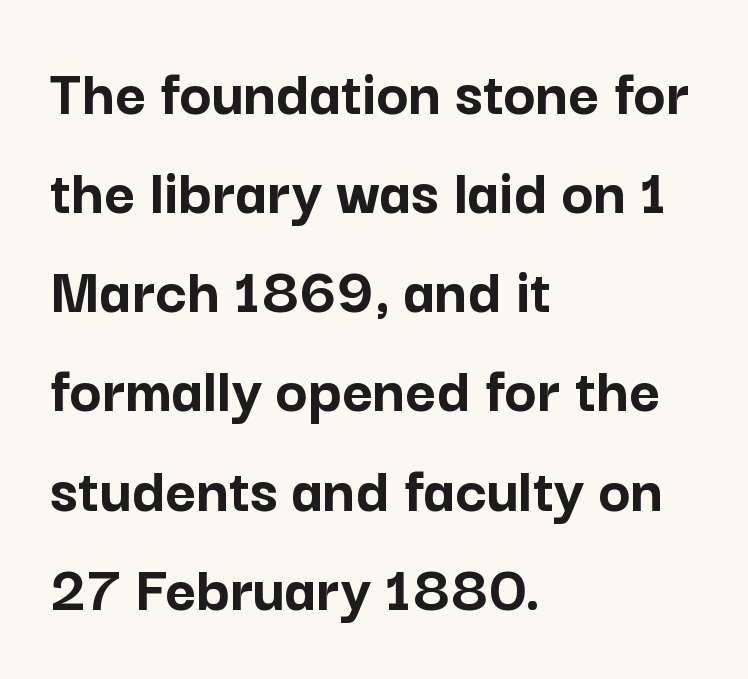
{"serif": "no", "italic": "no", "bold": "yes", "weight": "semibold", "width": "normal", "stroke_contrast": "low", "x_height": "medium", "monospaced": "no", "underline": "no", "align": "left", "line_spacing": "normal", "line_spacing_ratio": 1.48, "letter_spacing": "normal", "letter_spacing_em": 0.0, "glyph_px": 67}
